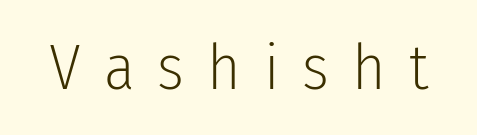
{"serif": "no", "italic": "no", "bold": "no", "weight": "light", "width": "condensed", "stroke_contrast": "low", "x_height": "medium", "monospaced": "no", "underline": "no", "letter_spacing": "wide", "letter_spacing_em": 0.36, "glyph_px": 64}
